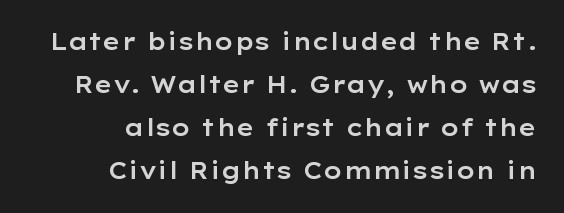
The image shows 23 px text type, upright; set right-aligned, line spacing 1.87x, normal letter spacing, not underlined.
